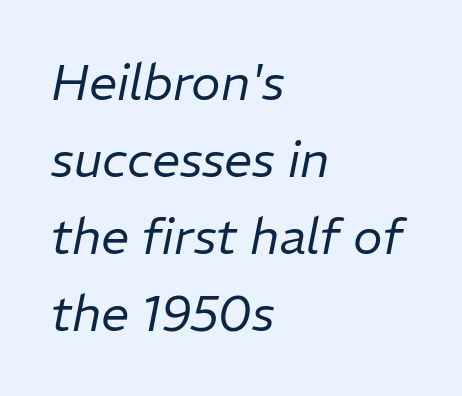
Q: Is the text bold? A: No.
Q: Is the text italic (slanted)? A: Yes, it leans right by about 11 degrees.
Q: Is the text underlined? A: No.
Q: How is the paragraph aligned? A: Left-aligned.
Q: Is the spacing between letters normal or unusually wide? A: Normal.
Q: Is the spacing between lines tight, normal or loose? A: Normal.
Q: Width (condensed, normal, or wide)? A: Normal.
Q: Stroke contrast? A: Low.
Q: x-height? A: Medium.
Q: Monospaced? A: No.
